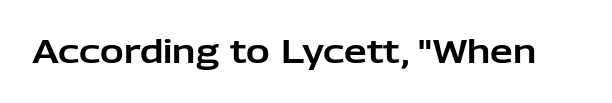
Rendered with straight, roman letterforms. You could not count columns in this text — the font is proportionally spaced. Rule under the text: the space is simply empty. The letters carry no serifs — their stems end cleanly without finishing strokes. This sample uses plain, unmodified letter spacing.
